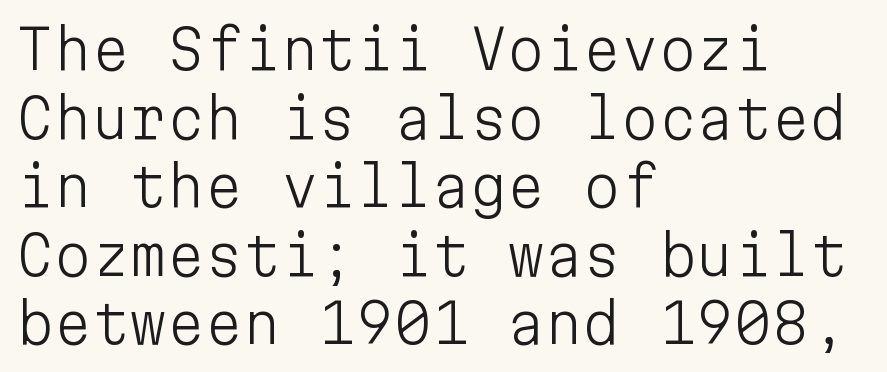
The image shows 54 px light sans-serif type, upright, monospaced; set left-aligned, normal line spacing (1.27x), normal letter spacing, not underlined; low stroke contrast and a medium x-height.
